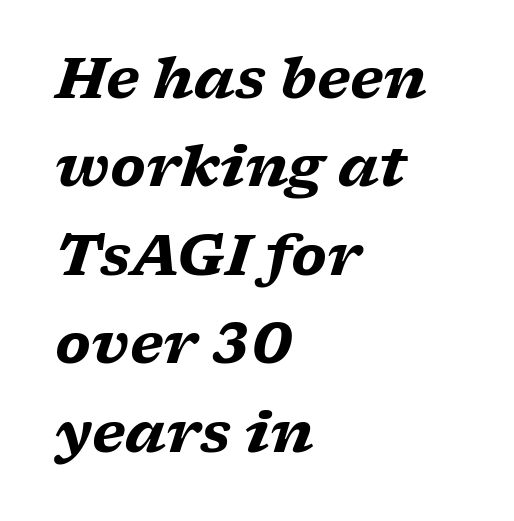
{"serif": "yes", "italic": "yes", "lean": "right", "slant_degrees": 17, "bold": "yes", "weight": "heavy", "width": "wide", "stroke_contrast": "low", "x_height": "medium", "monospaced": "no", "underline": "no", "align": "left", "line_spacing": "normal", "line_spacing_ratio": 1.58, "letter_spacing": "normal", "letter_spacing_em": 0.0, "glyph_px": 56}
